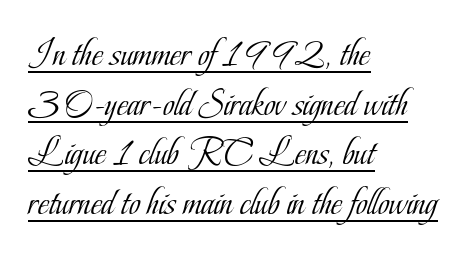
{"serif": "yes", "bold": "no", "weight": "light", "width": "condensed", "stroke_contrast": "low", "x_height": "small", "monospaced": "no", "underline": "yes", "align": "left", "line_spacing": "normal", "line_spacing_ratio": 1.27, "letter_spacing": "normal", "letter_spacing_em": 0.0, "glyph_px": 39}
